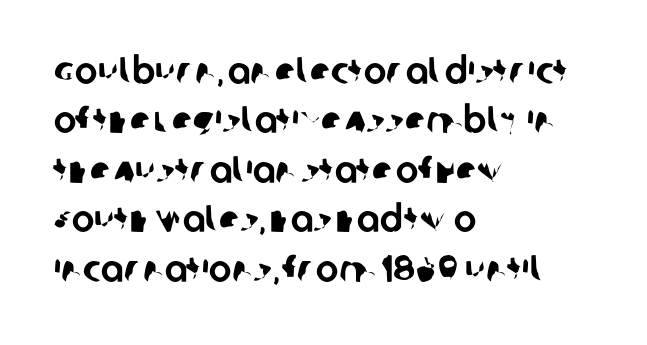
The image shows 38 px sans-serif type; set left-aligned, normal line spacing (1.3x), normal letter spacing, not underlined; low stroke contrast and a large x-height.
